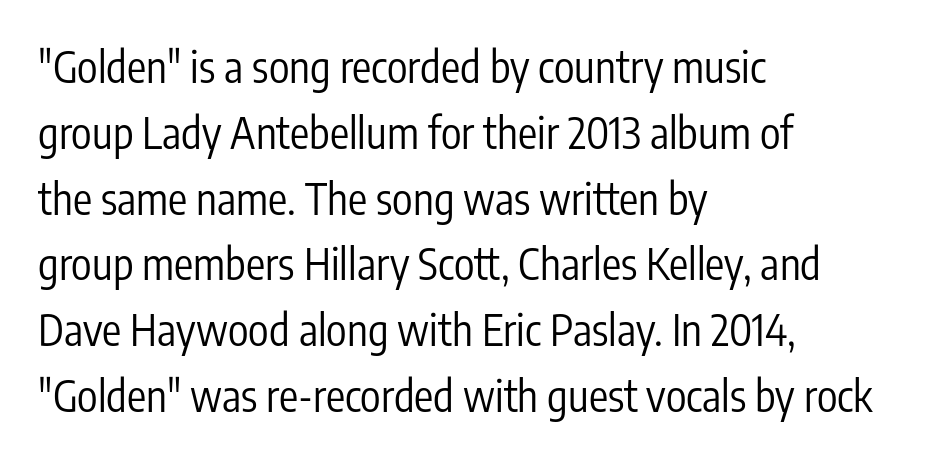
Glance below the letters and you will spot only blank space. Think of a printed novel: that variable character pitch is what you see here. The line texture is even and compact thanks to regular tracking. Typeset ragged right — the left edge is the straight one.
